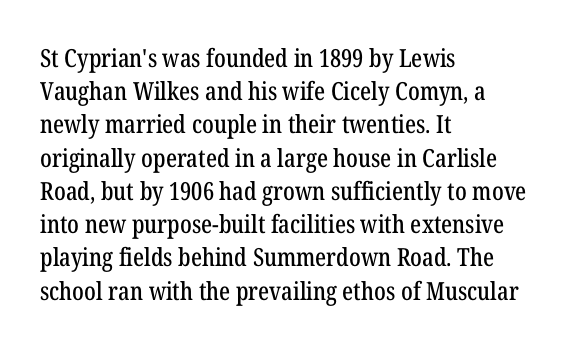
Students, observe: this is what conventionally led text looks like. Look at the tracking — it's just the regular setting, nothing added. The paragraph has a hard left edge and a soft right edge. Check under the words: just untouched page. The lettering holds an erect, upright posture throughout.
